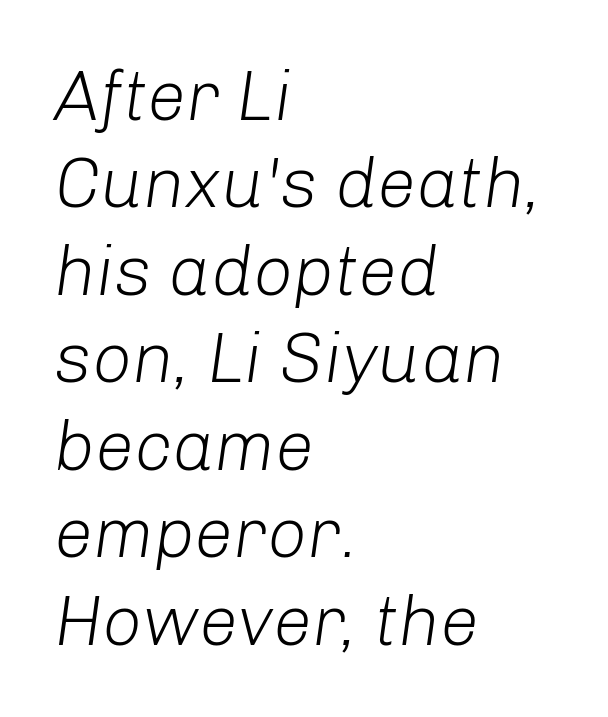
Q: Is the text bold? A: No.
Q: Is the text italic (slanted)? A: Yes, it leans right by about 8 degrees.
Q: Is the text underlined? A: No.
Q: How is the paragraph aligned? A: Left-aligned.
Q: Is the spacing between letters normal or unusually wide? A: Normal.
Q: Is the spacing between lines tight, normal or loose? A: Normal.
Q: Width (condensed, normal, or wide)? A: Normal.
Q: Stroke contrast? A: Low.
Q: x-height? A: Medium.
Q: Monospaced? A: No.
